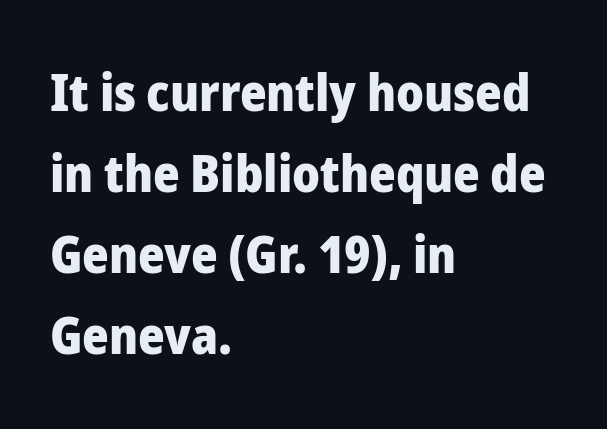
Q: Is the text bold? A: Yes.
Q: Is the text italic (slanted)? A: No, it is upright.
Q: Is the typeface a serif or a sans-serif typeface? A: Sans-serif.
Q: Is the text underlined? A: No.
Q: How is the paragraph aligned? A: Left-aligned.
Q: Is the spacing between letters normal or unusually wide? A: Normal.
Q: Is the spacing between lines tight, normal or loose? A: Normal.
Q: Width (condensed, normal, or wide)? A: Normal.
Q: Stroke contrast? A: Low.
Q: x-height? A: Medium.
Q: Monospaced? A: No.
